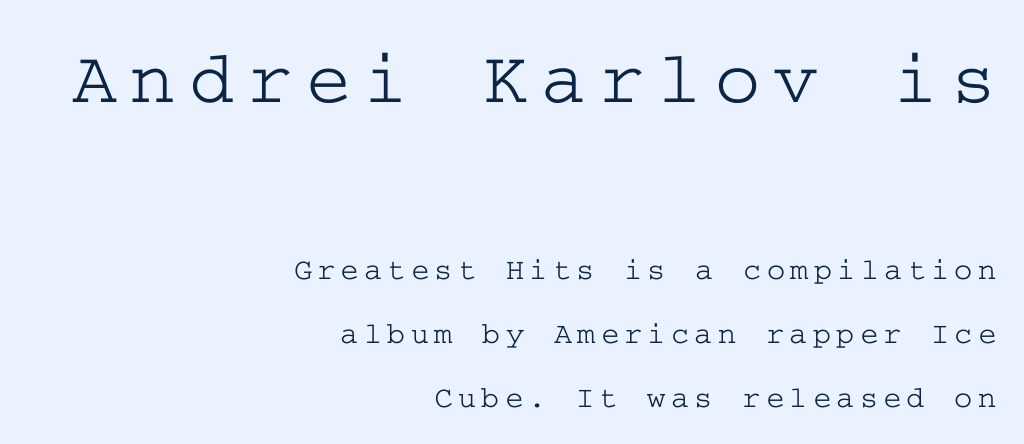
{"serif": "yes", "italic": "no", "width": "wide", "stroke_contrast": "low", "x_height": "medium", "underline": "no", "align": "right", "line_spacing": "loose", "line_spacing_ratio": 2.07, "larger_block": "first", "size_ratio": 2.48, "glyph_px": 77}
